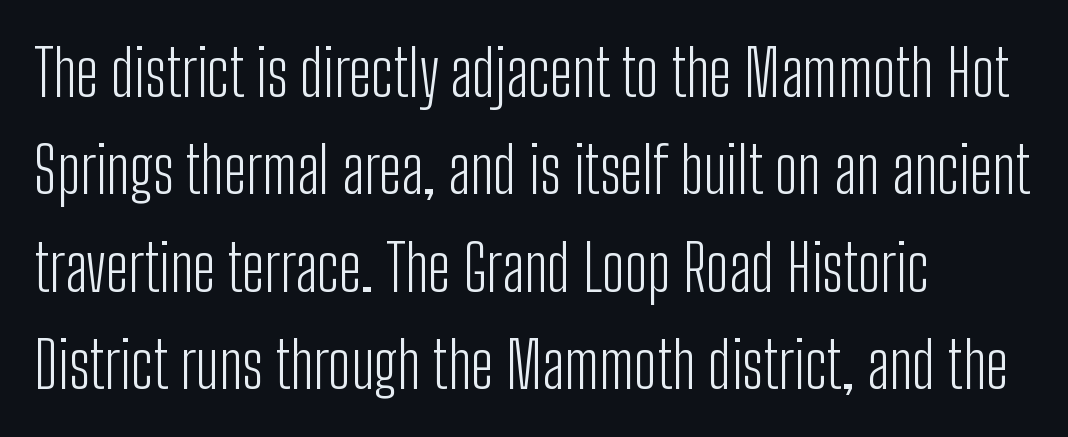
{"serif": "no", "italic": "no", "bold": "no", "weight": "light", "width": "condensed", "stroke_contrast": "low", "x_height": "medium", "monospaced": "no", "underline": "no", "align": "left", "line_spacing": "normal", "line_spacing_ratio": 1.52, "letter_spacing": "normal", "letter_spacing_em": 0.0, "glyph_px": 64}
